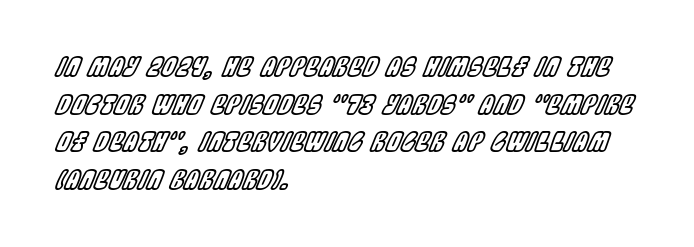
Q: Is the text italic (slanted)? A: Yes, it leans right by about 22 degrees.
Q: Is the text underlined? A: No.
Q: How is the paragraph aligned? A: Left-aligned.
Q: Is the spacing between letters normal or unusually wide? A: Normal.
Q: Is the spacing between lines tight, normal or loose? A: Normal.
